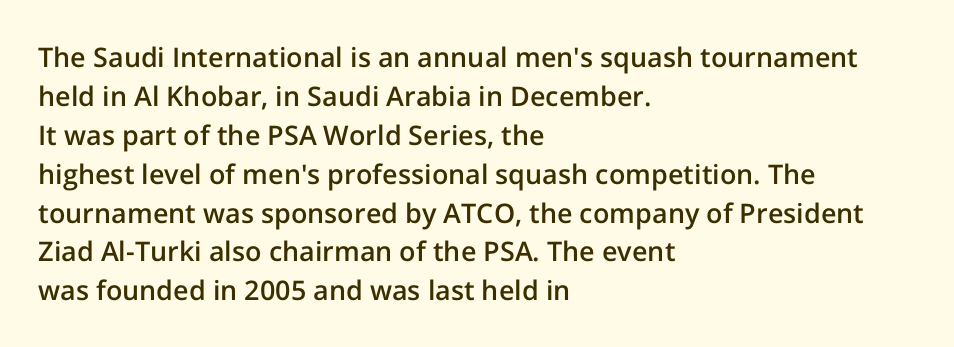
Spacing between characters is what you'd get straight out of the box. The space directly below the letters is spotless. The lines are quadded left. This sample uses an upright cut, with every glyph sitting square on the baseline. Look at the stroke-to-counter ratio: somewhat heavy, a semibold.
